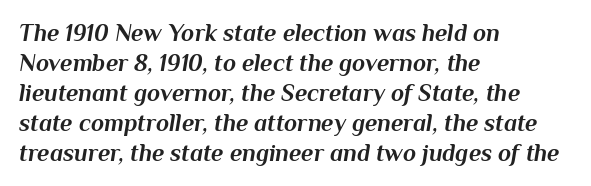
The image shows 24 px bold type, italic (leaning right); set left-aligned, normal line spacing (1.25x), normal letter spacing, not underlined.
